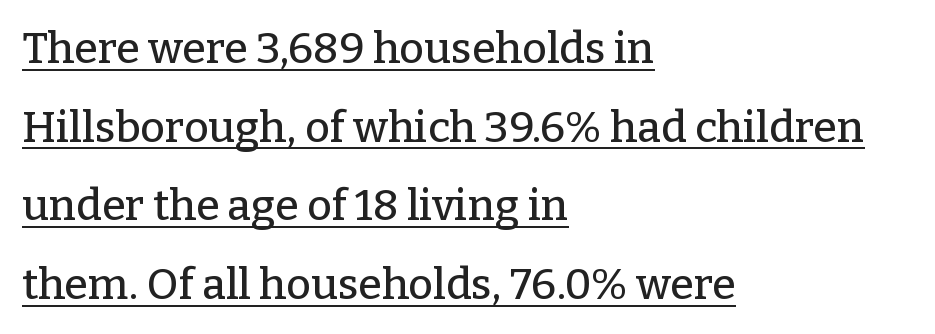
Q: Is the text italic (slanted)? A: No, it is upright.
Q: Is the typeface a serif or a sans-serif typeface? A: Serif.
Q: Is the text underlined? A: Yes.
Q: How is the paragraph aligned? A: Left-aligned.
Q: Is the spacing between letters normal or unusually wide? A: Normal.
Q: Width (condensed, normal, or wide)? A: Normal.
Q: Stroke contrast? A: Low.
Q: x-height? A: Medium.
Q: Monospaced? A: No.
